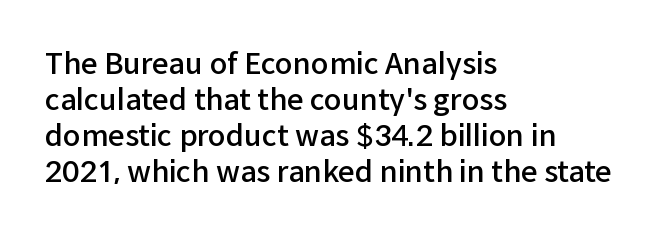
{"serif": "no", "italic": "no", "bold": "semi", "weight": "semibold", "width": "normal", "stroke_contrast": "low", "x_height": "medium", "monospaced": "no", "underline": "no", "align": "left", "line_spacing_ratio": 1.24, "letter_spacing": "normal", "letter_spacing_em": 0.0, "glyph_px": 29}
